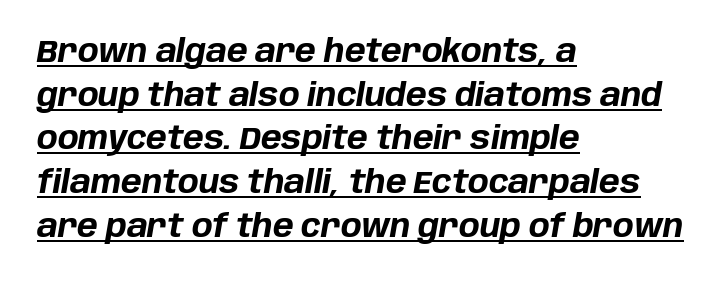
Each letter keeps its own natural width here, so spacing adapts to shape. Honestly, the row spacing looks completely unremarkable. You can see a thin bar hugging the bottom of the glyphs. Line beginnings align vertically; line endings do not.
